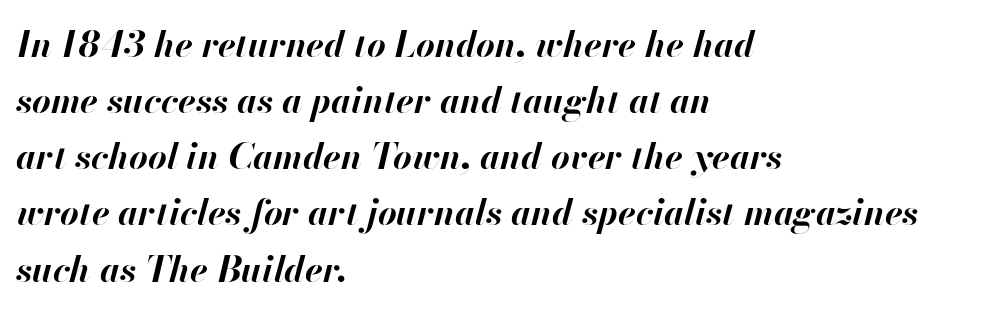
The image shows 36 px bold type, italic (leaning right); set left-aligned, normal line spacing (1.56x), normal letter spacing, not underlined; high stroke contrast and a small x-height.
